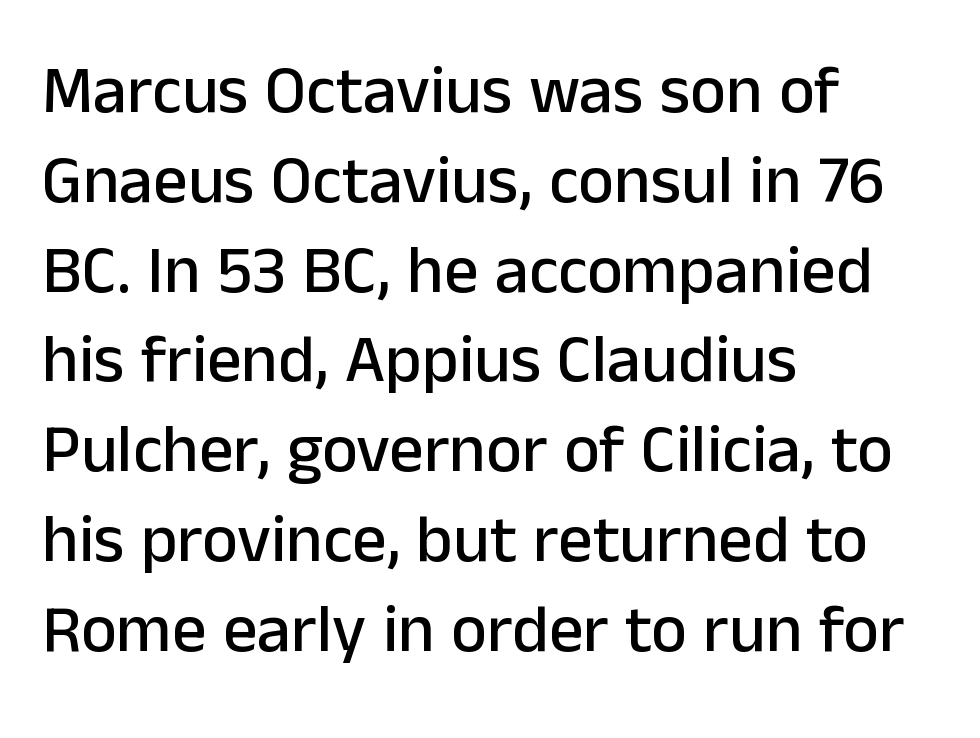
What kind of face is this? One without serifs — a sans. Evenly set lines give the paragraph a standard silhouette. The gaps between neighbouring characters are ordinary and unremarkable. The lettering stays uniformly vertical, giving the passage a roman look.
